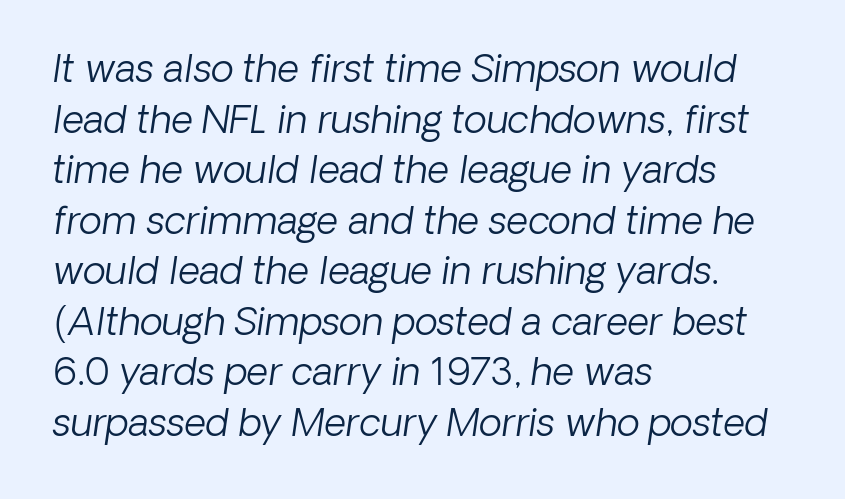
Q: Is the text bold? A: No.
Q: Is the text italic (slanted)? A: Yes, it leans right by about 8 degrees.
Q: Is the text underlined? A: No.
Q: How is the paragraph aligned? A: Left-aligned.
Q: Is the spacing between letters normal or unusually wide? A: Normal.
Q: Is the spacing between lines tight, normal or loose? A: Normal.
Q: Width (condensed, normal, or wide)? A: Normal.
Q: Stroke contrast? A: Low.
Q: x-height? A: Medium.
Q: Monospaced? A: No.
